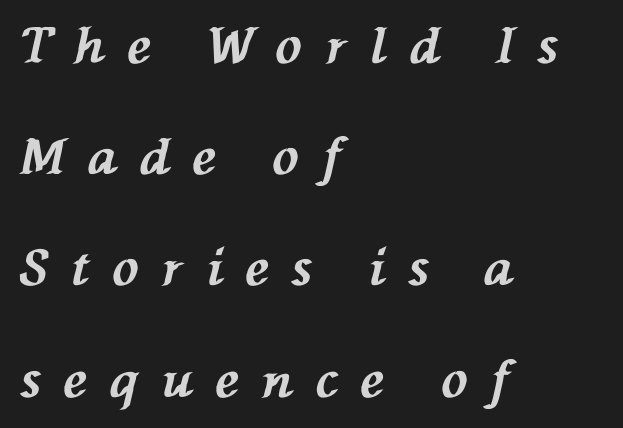
Q: Is the text bold? A: Yes.
Q: Is the text italic (slanted)? A: Yes, it leans left by about 76 degrees.
Q: Is the text underlined? A: No.
Q: How is the paragraph aligned? A: Left-aligned.
Q: Is the spacing between letters normal or unusually wide? A: Unusually wide.
Q: Is the spacing between lines tight, normal or loose? A: Loose.
Q: Width (condensed, normal, or wide)? A: Normal.
Q: Stroke contrast? A: Medium.
Q: x-height? A: Medium.
Q: Monospaced? A: No.
